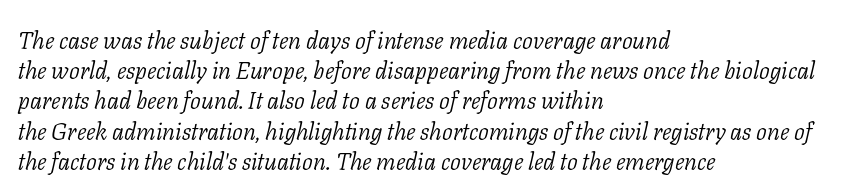
The image shows 24 px text type, italic (leaning right); set left-aligned, normal line spacing (1.26x), normal letter spacing, not underlined.
